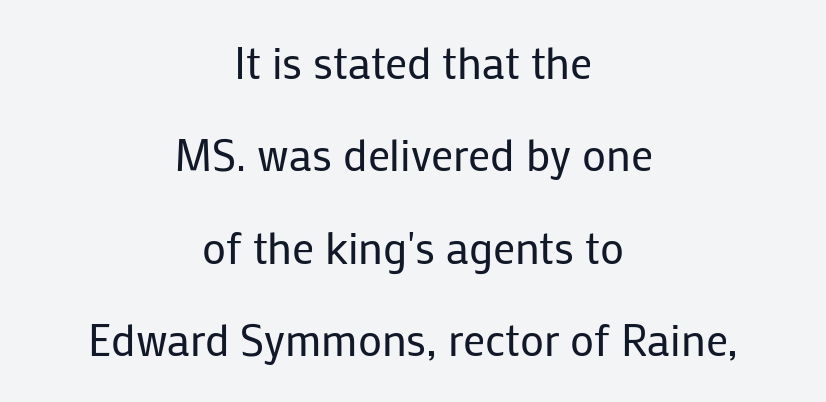
{"serif": "no", "italic": "no", "bold": "no", "weight": "regular", "width": "normal", "stroke_contrast": "low", "x_height": "medium", "monospaced": "no", "underline": "no", "align": "center", "line_spacing": "loose", "line_spacing_ratio": 2.1, "letter_spacing": "normal", "letter_spacing_em": 0.0, "glyph_px": 44}
